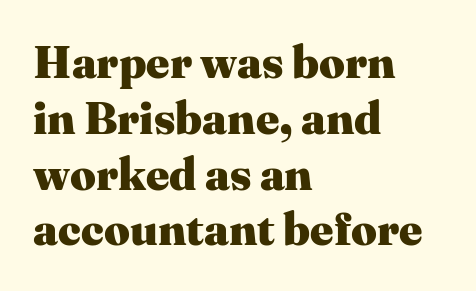
{"serif": "yes", "italic": "no", "bold": "yes", "weight": "heavy", "width": "normal", "stroke_contrast": "medium", "x_height": "medium", "monospaced": "no", "underline": "no", "align": "left", "line_spacing_ratio": 1.24, "letter_spacing": "normal", "letter_spacing_em": 0.0, "glyph_px": 45}
